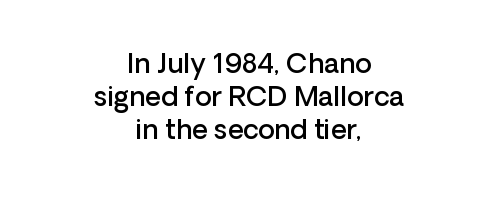
{"italic": "no", "bold": "semi", "underline": "no", "align": "center", "line_spacing_ratio": 1.23, "letter_spacing": "normal", "letter_spacing_em": 0.0, "glyph_px": 27}
